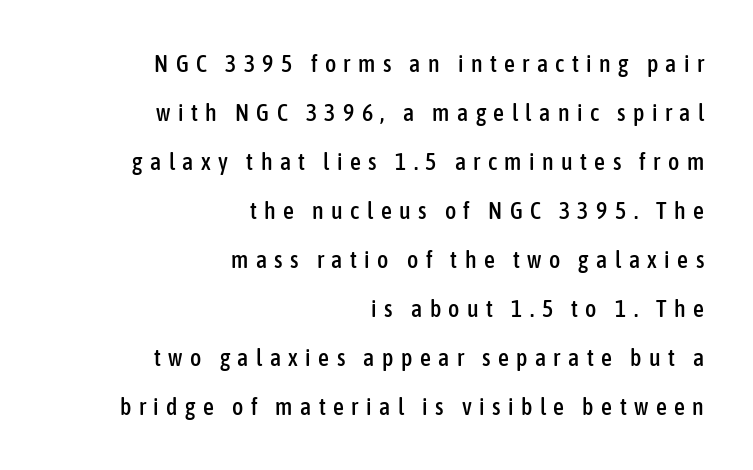
Q: Is the text italic (slanted)? A: No, it is upright.
Q: Is the text underlined? A: No.
Q: How is the paragraph aligned? A: Right-aligned.
Q: Is the spacing between letters normal or unusually wide? A: Unusually wide.
Q: Is the spacing between lines tight, normal or loose? A: Loose.
